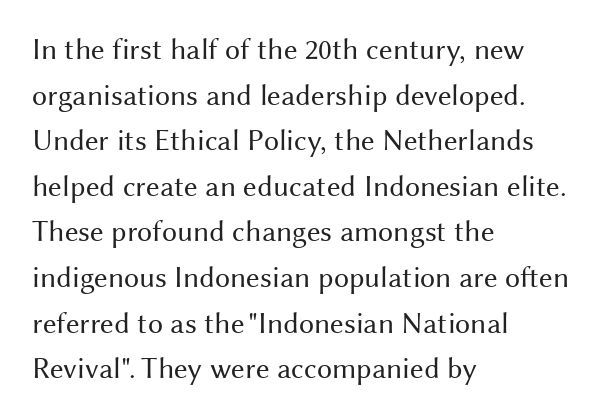
The image shows 30 px regular-weight sans-serif type, upright; set left-aligned, normal line spacing (1.52x), normal letter spacing, not underlined; medium stroke contrast and a medium x-height.
